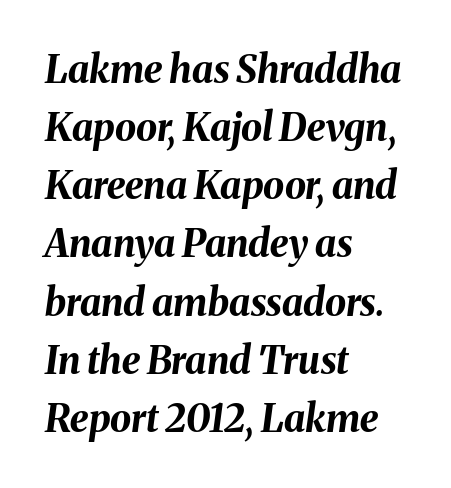
Q: Is the text bold? A: Yes.
Q: Is the text italic (slanted)? A: Yes, it leans right by about 8 degrees.
Q: Is the text underlined? A: No.
Q: How is the paragraph aligned? A: Left-aligned.
Q: Is the spacing between letters normal or unusually wide? A: Normal.
Q: Is the spacing between lines tight, normal or loose? A: Normal.
Q: Width (condensed, normal, or wide)? A: Normal.
Q: Stroke contrast? A: Medium.
Q: x-height? A: Medium.
Q: Monospaced? A: No.
